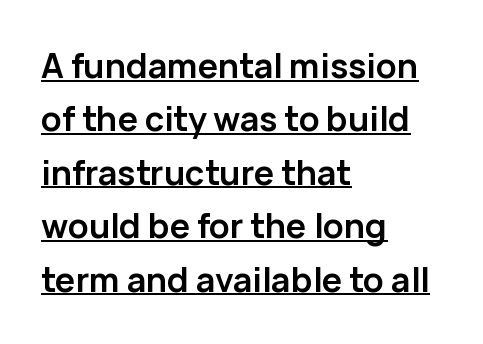
Q: Is the text bold? A: Yes.
Q: Is the text italic (slanted)? A: No, it is upright.
Q: Is the typeface a serif or a sans-serif typeface? A: Sans-serif.
Q: Is the text underlined? A: Yes.
Q: How is the paragraph aligned? A: Left-aligned.
Q: Is the spacing between letters normal or unusually wide? A: Normal.
Q: Is the spacing between lines tight, normal or loose? A: Normal.
Q: Width (condensed, normal, or wide)? A: Normal.
Q: Stroke contrast? A: Low.
Q: x-height? A: Medium.
Q: Monospaced? A: No.
